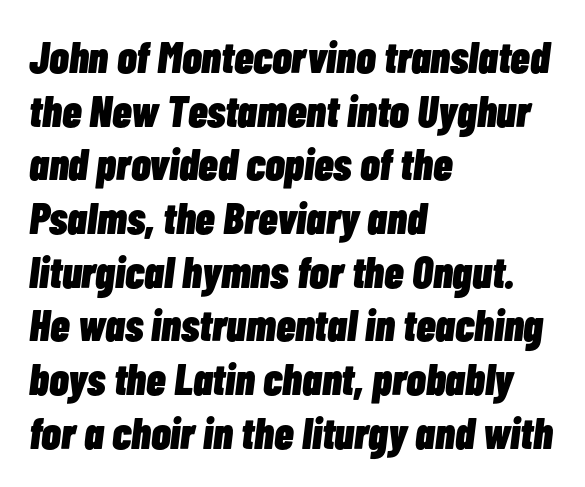
The image shows 44 px heavy, condensed type, italic (leaning right); set left-aligned, line spacing 1.22x, normal letter spacing, not underlined; low stroke contrast and a medium x-height.
